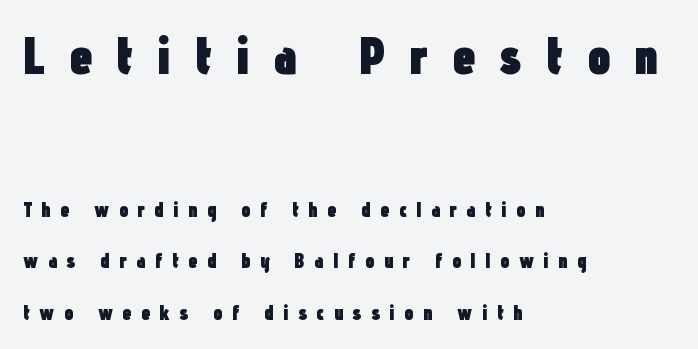
The text was rendered using a sans face with plain stroke endings. Does extra space separate the letters? Yes, quite a lot of it. Horizontal bands of white between lines are thick stripes. The strip under each line holds only bare page. Typesetter's note: full bold, strokes at maximum text heaviness.
